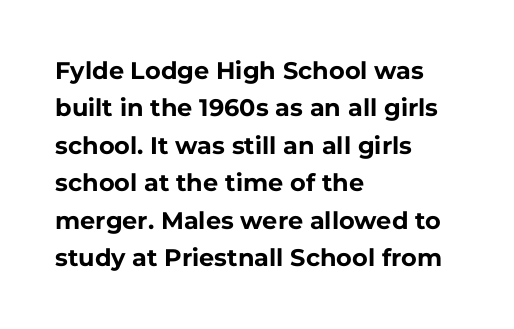
Q: Is the text bold? A: Yes.
Q: Is the text italic (slanted)? A: No, it is upright.
Q: Is the text underlined? A: No.
Q: How is the paragraph aligned? A: Left-aligned.
Q: Is the spacing between letters normal or unusually wide? A: Normal.
Q: Is the spacing between lines tight, normal or loose? A: Normal.
